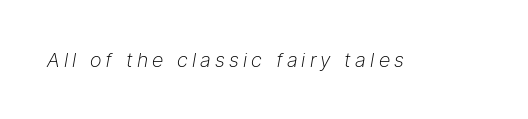
Q: Is the text bold? A: No.
Q: Is the text italic (slanted)? A: Yes, it leans right by about 9 degrees.
Q: Is the text underlined? A: No.
Q: Is the spacing between letters normal or unusually wide? A: Unusually wide.
